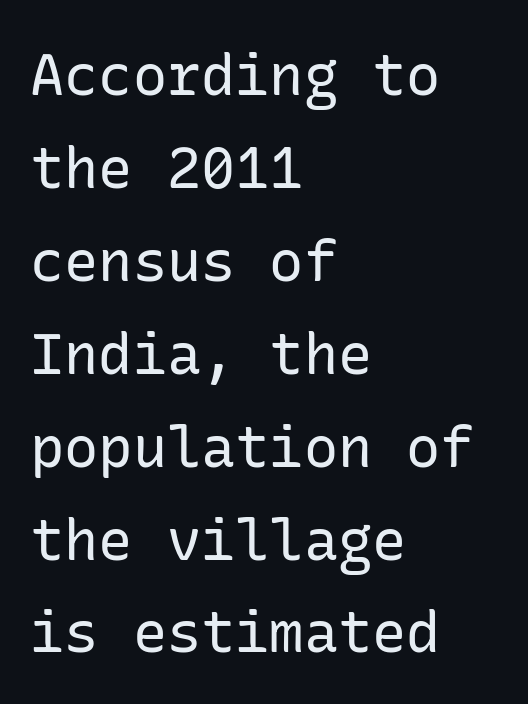
{"serif": "no", "italic": "no", "bold": "no", "weight": "regular", "width": "normal", "stroke_contrast": "low", "x_height": "medium", "underline": "no", "align": "left", "line_spacing": "normal", "line_spacing_ratio": 1.63, "letter_spacing": "normal", "letter_spacing_em": 0.0, "glyph_px": 57}
